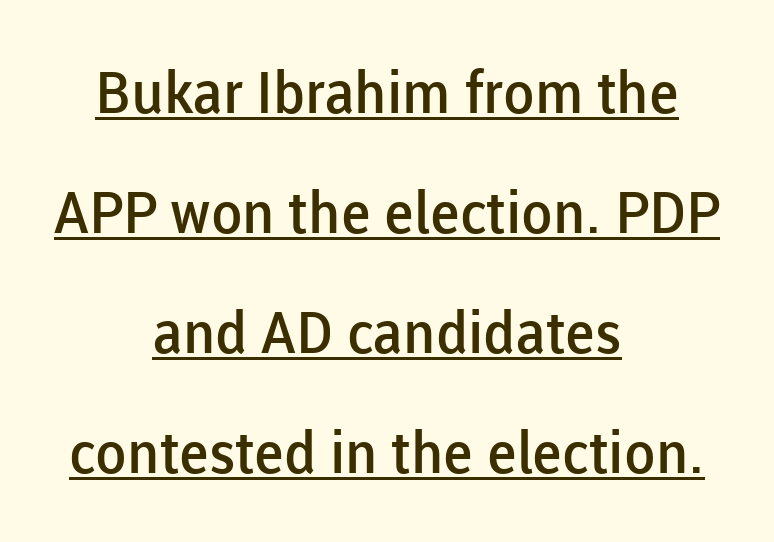
Q: Is the text bold? A: Semi-bold.
Q: Is the text italic (slanted)? A: No, it is upright.
Q: Is the typeface a serif or a sans-serif typeface? A: Sans-serif.
Q: Is the text underlined? A: Yes.
Q: How is the paragraph aligned? A: Centered.
Q: Is the spacing between letters normal or unusually wide? A: Normal.
Q: Is the spacing between lines tight, normal or loose? A: Loose.
Q: Width (condensed, normal, or wide)? A: Normal.
Q: Stroke contrast? A: Low.
Q: x-height? A: Medium.
Q: Monospaced? A: No.
